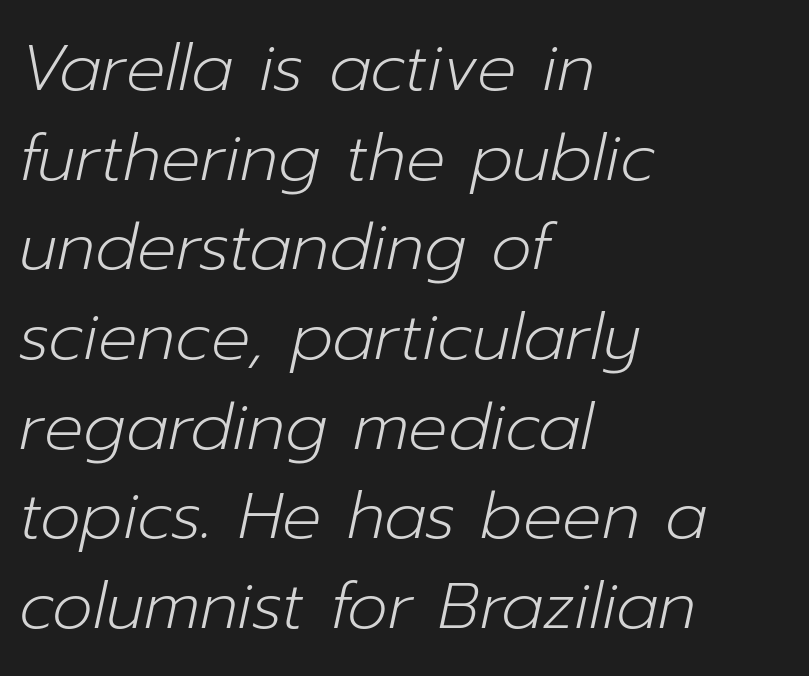
{"italic": "yes", "lean": "right", "slant_degrees": 12, "bold": "no", "weight": "light", "width": "normal", "stroke_contrast": "low", "x_height": "medium", "monospaced": "no", "underline": "no", "align": "left", "line_spacing": "normal", "line_spacing_ratio": 1.38, "letter_spacing": "normal", "letter_spacing_em": 0.0, "glyph_px": 65}
